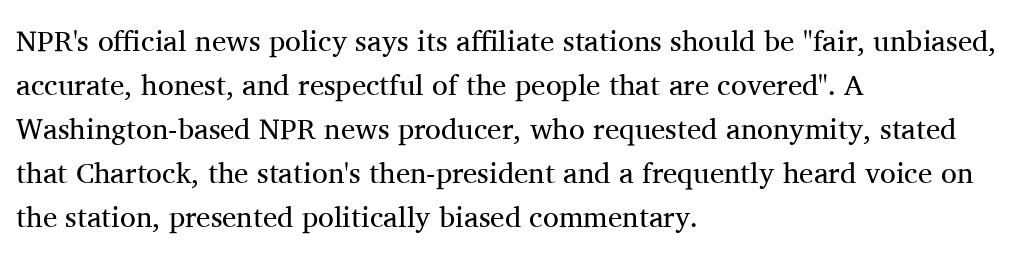
The image shows 29 px regular-weight serif type, upright; set left-aligned, normal line spacing (1.52x), normal letter spacing, not underlined; medium stroke contrast and a medium x-height.
